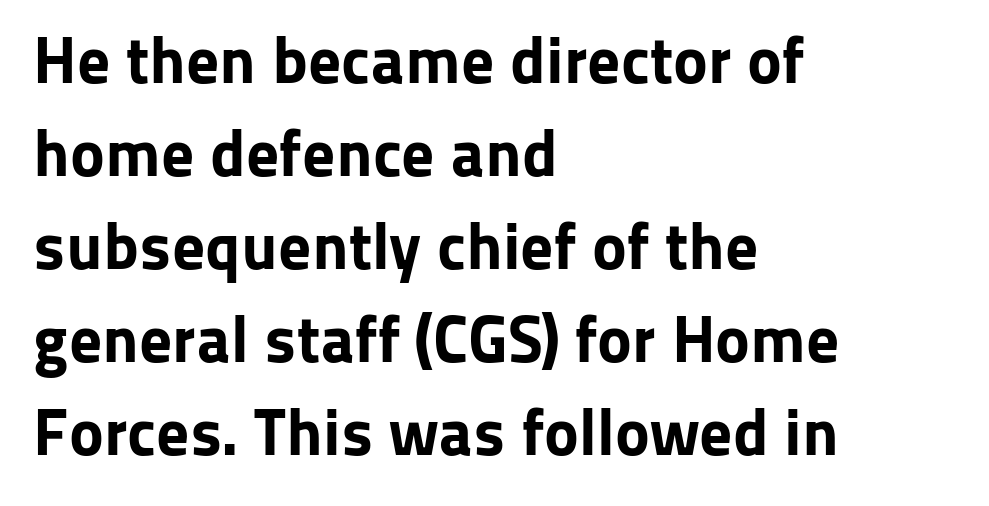
Q: Is the text bold? A: Yes.
Q: Is the text italic (slanted)? A: No, it is upright.
Q: Is the typeface a serif or a sans-serif typeface? A: Sans-serif.
Q: Is the text underlined? A: No.
Q: How is the paragraph aligned? A: Left-aligned.
Q: Is the spacing between letters normal or unusually wide? A: Normal.
Q: Is the spacing between lines tight, normal or loose? A: Normal.
Q: Width (condensed, normal, or wide)? A: Normal.
Q: Stroke contrast? A: Low.
Q: x-height? A: Medium.
Q: Monospaced? A: No.
